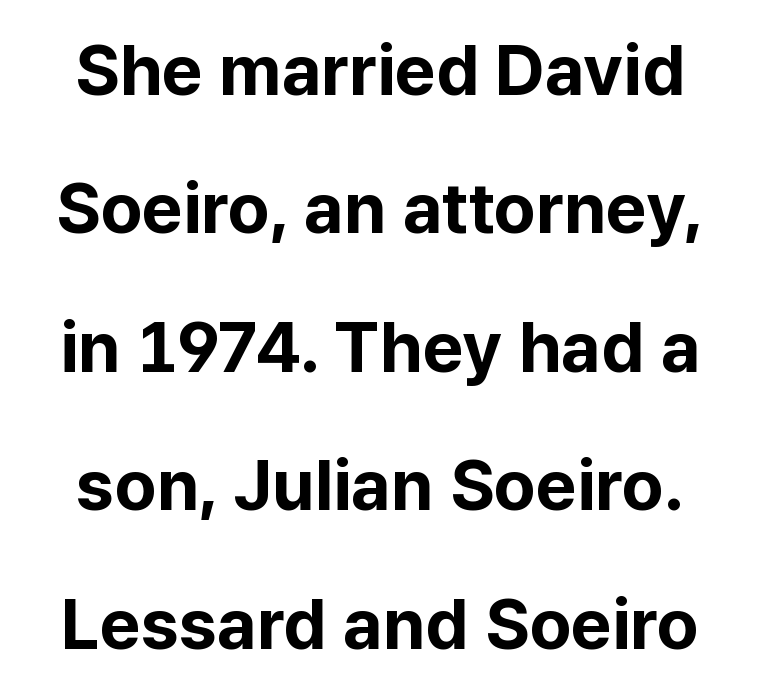
The designer went with a sans here, leaving each stem footless. Each letter keeps its own natural width here, so spacing adapts to shape. These lines keep a tight, regular rhythm from letter to letter. Its strokes are broad and dark, the hallmark of bold type. Words float on clear page, feet unadorned.
